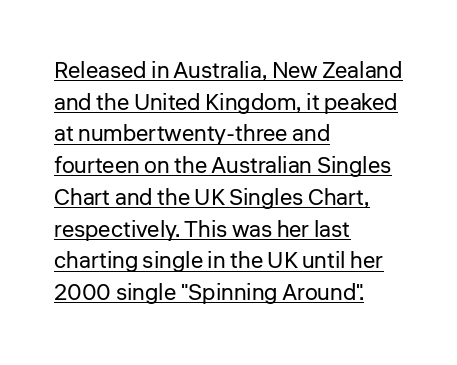
The image shows 23 px text type, upright; set left-aligned, normal line spacing (1.38x), normal letter spacing, underlined.
